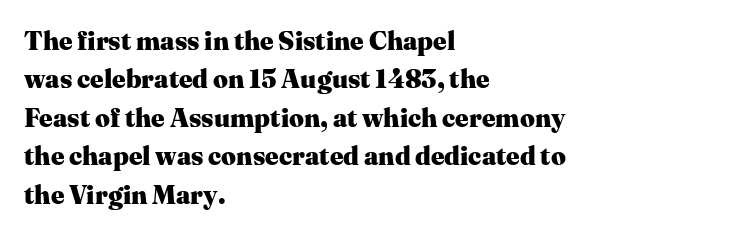
{"italic": "no", "bold": "yes", "underline": "no", "align": "left", "line_spacing": "normal", "line_spacing_ratio": 1.48, "letter_spacing": "normal", "letter_spacing_em": 0.0, "glyph_px": 26}
